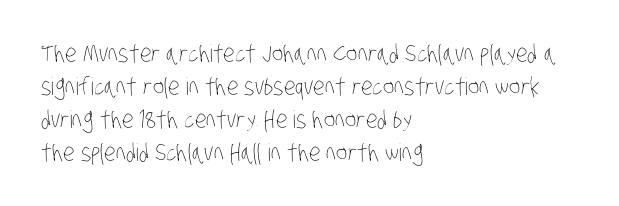
{"bold": "no", "underline": "no", "align": "left", "line_spacing": "normal", "line_spacing_ratio": 1.37, "letter_spacing": "normal", "letter_spacing_em": 0.0, "glyph_px": 24}
